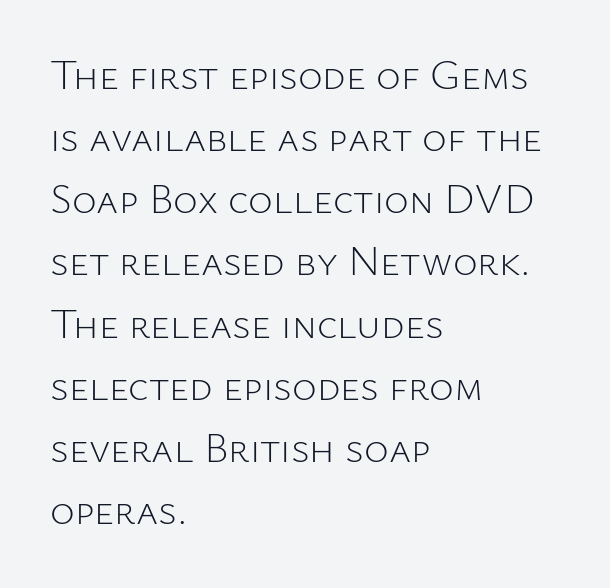
{"serif": "no", "italic": "no", "bold": "no", "weight": "light", "width": "normal", "stroke_contrast": "low", "x_height": "medium", "monospaced": "no", "underline": "no", "align": "left", "line_spacing": "normal", "line_spacing_ratio": 1.48, "letter_spacing": "normal", "letter_spacing_em": 0.0, "glyph_px": 42}
